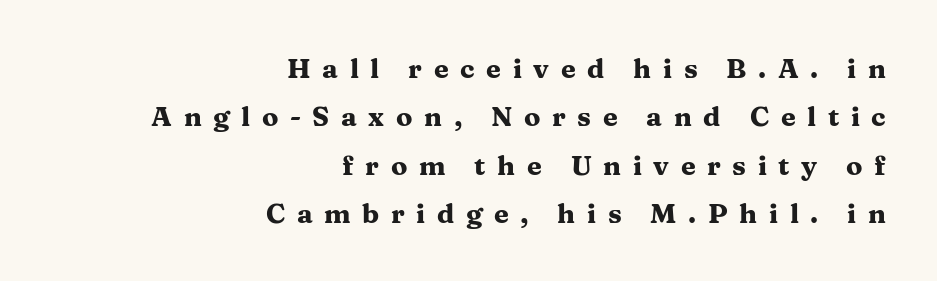
The image shows 27 px bold type, upright; set right-aligned, line spacing 1.79x, unusually wide letter spacing (+0.43 em), not underlined.
